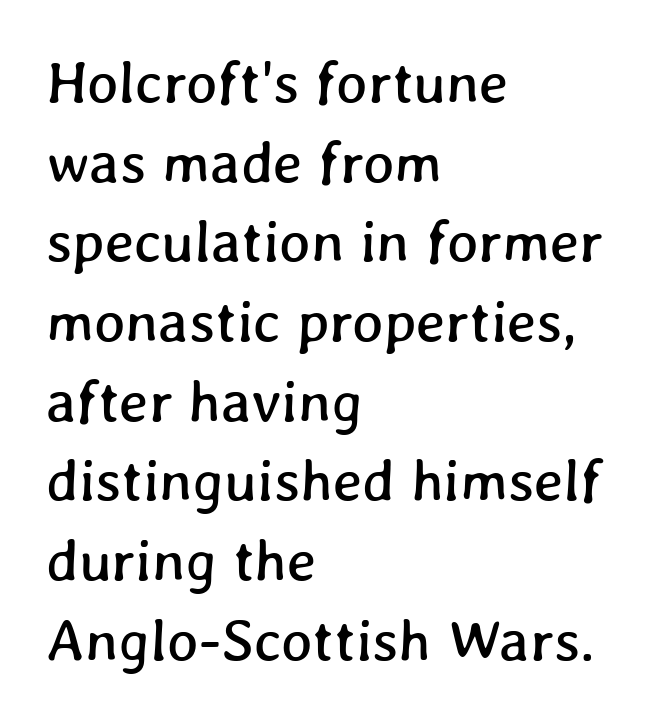
The image shows 59 px text type; set left-aligned, normal line spacing (1.35x), normal letter spacing, not underlined; low stroke contrast and a medium x-height.
